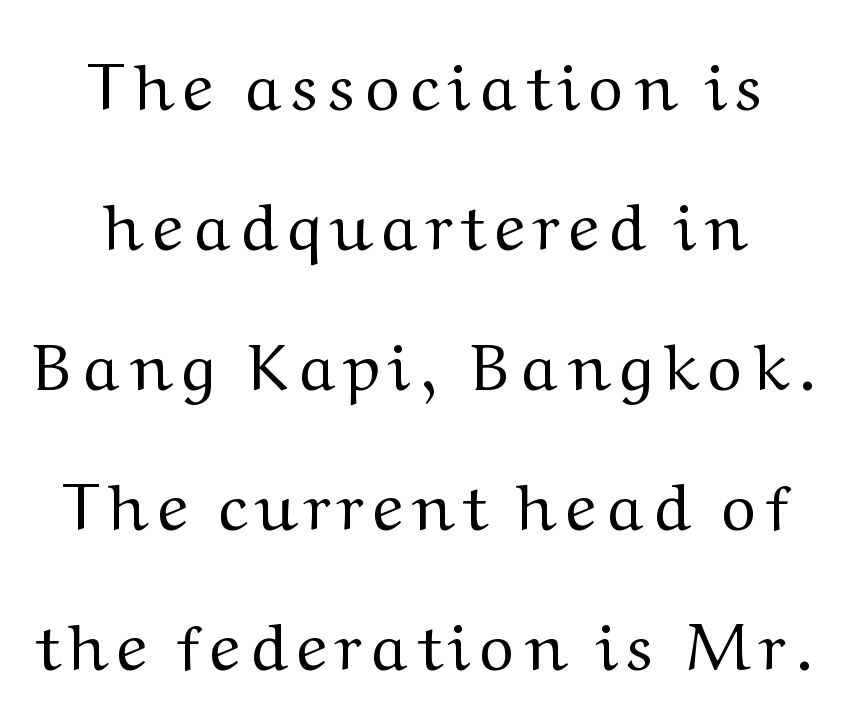
{"serif": "yes", "italic": "no", "bold": "no", "weight": "regular", "width": "normal", "stroke_contrast": "medium", "x_height": "medium", "monospaced": "no", "underline": "no", "line_spacing": "loose", "line_spacing_ratio": 2.12, "glyph_px": 66}
